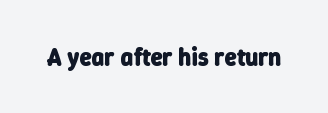
Standard letterfit; no display-style spreading of the glyphs. What weight is shown? A full bold with thick strokes. Has an underline been added? It has not.
